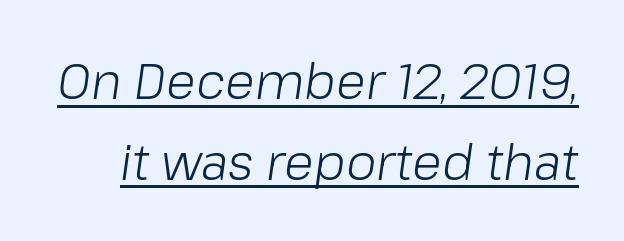
Q: Is the text bold? A: No.
Q: Is the text italic (slanted)? A: Yes, it leans right by about 8 degrees.
Q: Is the text underlined? A: Yes.
Q: Is the spacing between letters normal or unusually wide? A: Normal.
Q: Is the spacing between lines tight, normal or loose? A: Normal.
Q: Width (condensed, normal, or wide)? A: Normal.
Q: Stroke contrast? A: Low.
Q: x-height? A: Medium.
Q: Monospaced? A: No.
